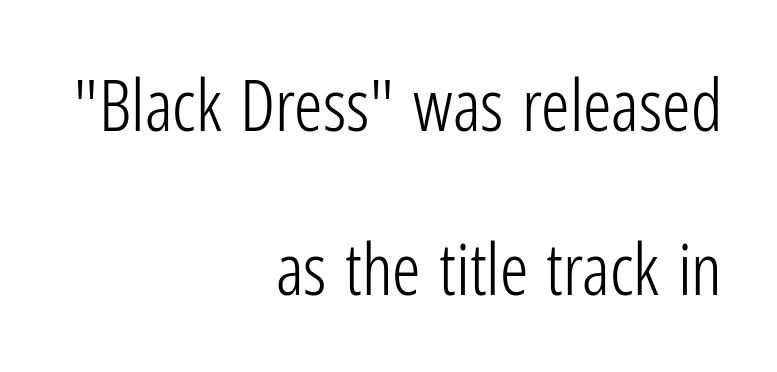
The image shows 71 px light, condensed sans-serif type, upright; set right-aligned, loose line spacing (2.31x), normal letter spacing, not underlined; low stroke contrast and a medium x-height.
